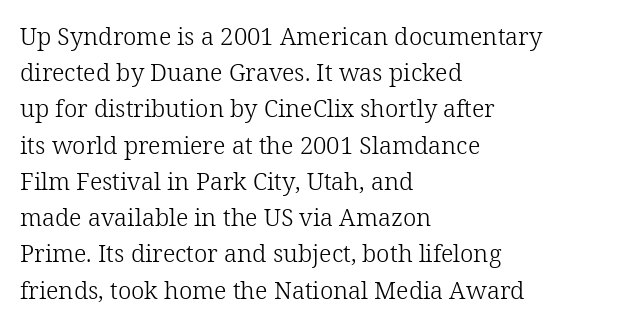
Default kerning and tracking; the words read as compact shapes. Tall strokes in this sample are plumb rather than angled. This rendering uses left alignment, leaving the right contour irregular. Students, observe: this is what conventionally led text looks like. Each stroke keeps to a modest, everyday thickness or less. Honestly, there is no underline to notice here at all.
